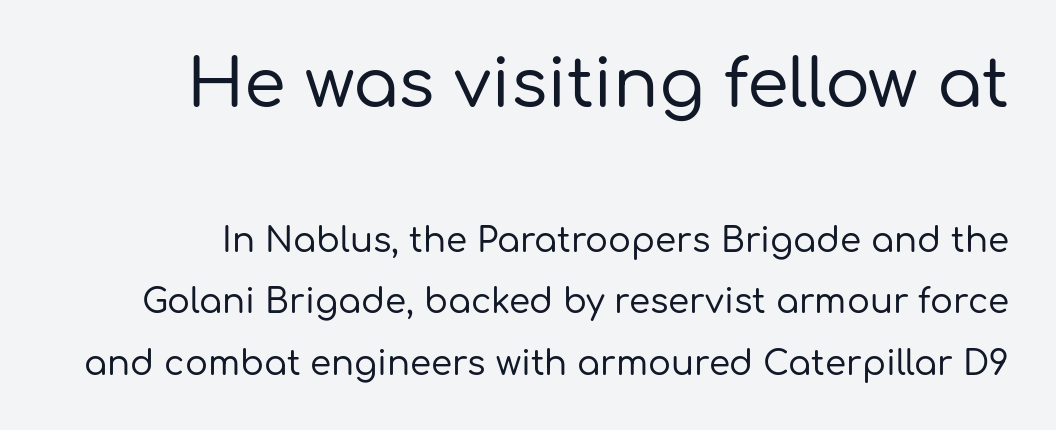
The image shows 67 px sans-serif type, upright; set line spacing 1.81x, normal letter spacing, not underlined; the first (top) block is 1.97x larger; low stroke contrast and a medium x-height.
